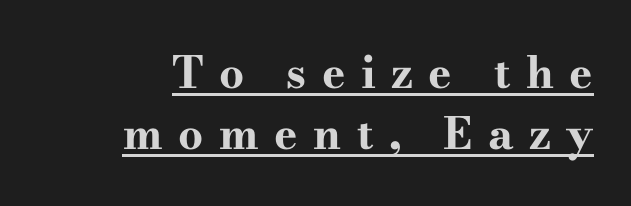
Q: Is the text bold? A: Yes.
Q: Is the text italic (slanted)? A: No, it is upright.
Q: Is the typeface a serif or a sans-serif typeface? A: Serif.
Q: Is the text underlined? A: Yes.
Q: How is the paragraph aligned? A: Right-aligned.
Q: Is the spacing between letters normal or unusually wide? A: Unusually wide.
Q: Is the spacing between lines tight, normal or loose? A: Normal.
Q: Width (condensed, normal, or wide)? A: Wide.
Q: Stroke contrast? A: High.
Q: x-height? A: Small.
Q: Monospaced? A: No.
